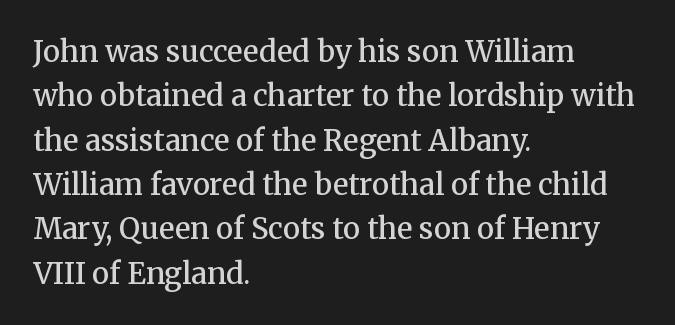
{"serif": "yes", "italic": "no", "bold": "semi", "weight": "semibold", "width": "normal", "stroke_contrast": "medium", "x_height": "medium", "monospaced": "no", "underline": "no", "align": "left", "line_spacing": "normal", "line_spacing_ratio": 1.53, "letter_spacing": "normal", "letter_spacing_em": 0.0, "glyph_px": 29}
